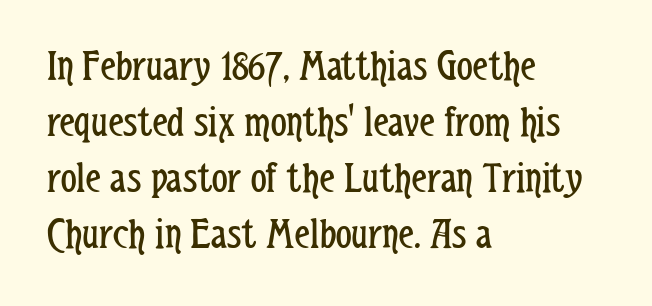
The image shows 44 px regular-weight, condensed sans-serif type, upright; set left-aligned, normal line spacing (1.27x), normal letter spacing, not underlined; low stroke contrast and a medium x-height.
